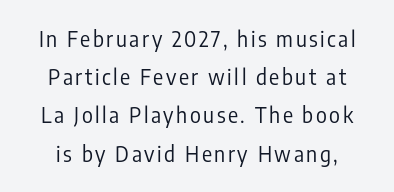
{"italic": "no", "bold": "no", "underline": "no", "line_spacing_ratio": 1.82, "glyph_px": 21}
